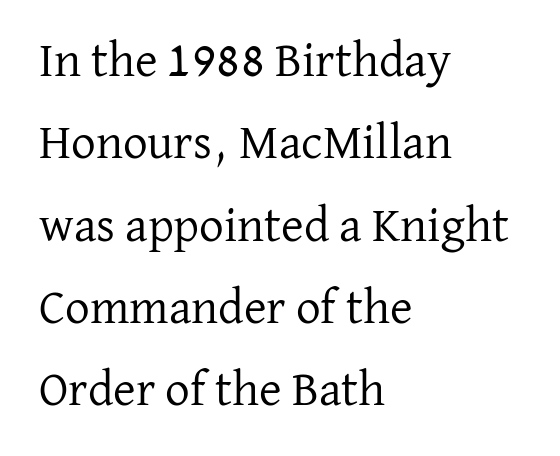
Q: Is the text bold? A: No.
Q: Is the text italic (slanted)? A: No, it is upright.
Q: Is the typeface a serif or a sans-serif typeface? A: Serif.
Q: Is the text underlined? A: No.
Q: How is the paragraph aligned? A: Left-aligned.
Q: Is the spacing between letters normal or unusually wide? A: Normal.
Q: Is the spacing between lines tight, normal or loose? A: Normal.
Q: Width (condensed, normal, or wide)? A: Normal.
Q: Stroke contrast? A: Low.
Q: x-height? A: Medium.
Q: Monospaced? A: No.
